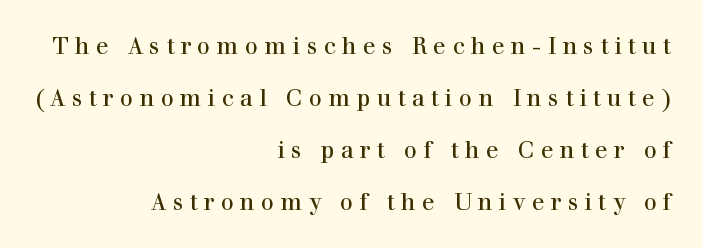
Q: Is the text bold? A: No.
Q: Is the text italic (slanted)? A: No, it is upright.
Q: Is the text underlined? A: No.
Q: How is the paragraph aligned? A: Right-aligned.
Q: Is the spacing between letters normal or unusually wide? A: Unusually wide.
Q: Is the spacing between lines tight, normal or loose? A: Loose.
